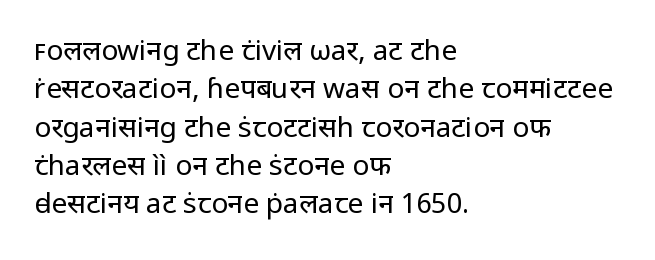
The image shows 28 px regular-weight sans-serif type, upright; set left-aligned, normal line spacing (1.37x), normal letter spacing, not underlined; low stroke contrast and a medium x-height.
